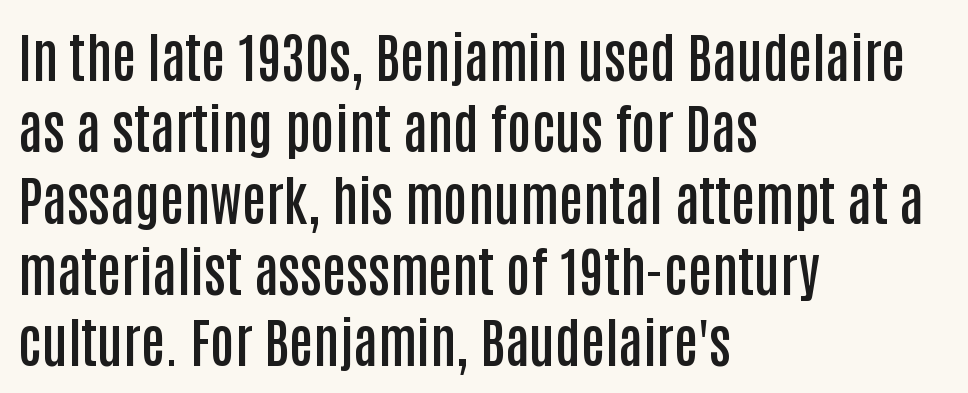
Q: Is the text bold? A: Semi-bold.
Q: Is the text italic (slanted)? A: No, it is upright.
Q: Is the typeface a serif or a sans-serif typeface? A: Sans-serif.
Q: Is the text underlined? A: No.
Q: How is the paragraph aligned? A: Left-aligned.
Q: Is the spacing between letters normal or unusually wide? A: Normal.
Q: Is the spacing between lines tight, normal or loose? A: Normal.
Q: Width (condensed, normal, or wide)? A: Condensed.
Q: Stroke contrast? A: Low.
Q: x-height? A: Large.
Q: Monospaced? A: No.
